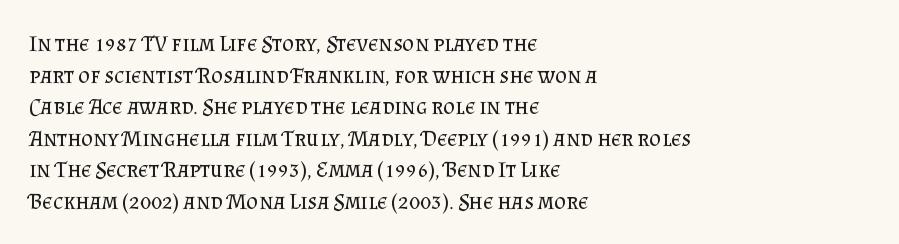
The strokes are not fattened; the text isn't bold. Beneath every word, the page is bare. Every row of glyphs begins at an identical x-position on the left. In terms of posture, this sample is upright.
